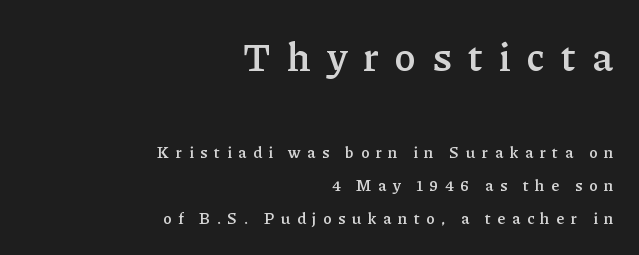
Words appear elongated and porous because spacing is wide. Character widths vary here, with narrow letters taking less room than wide ones. The vertical gap from one line to the next is large. If you drew a ruler down the right edge, every line would touch it. The face used here appears at its bigger size in the upper chunk. These lines were composed using upright roman letters.
